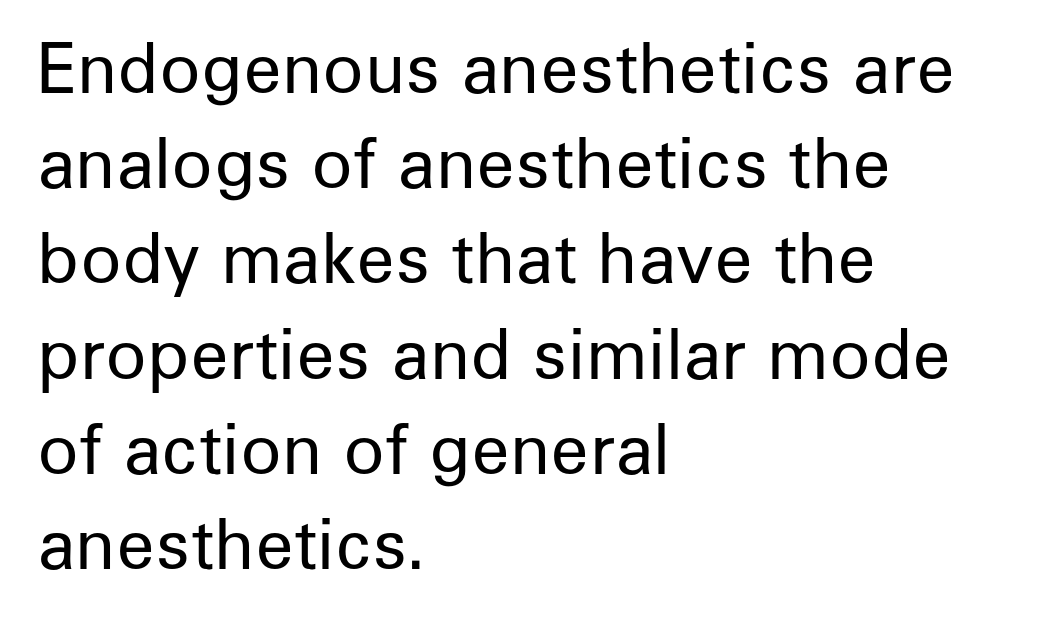
Q: Is the text bold? A: No.
Q: Is the text italic (slanted)? A: No, it is upright.
Q: Is the typeface a serif or a sans-serif typeface? A: Sans-serif.
Q: Is the text underlined? A: No.
Q: How is the paragraph aligned? A: Left-aligned.
Q: Is the spacing between letters normal or unusually wide? A: Normal.
Q: Is the spacing between lines tight, normal or loose? A: Normal.
Q: Width (condensed, normal, or wide)? A: Normal.
Q: Stroke contrast? A: Low.
Q: x-height? A: Medium.
Q: Monospaced? A: No.
